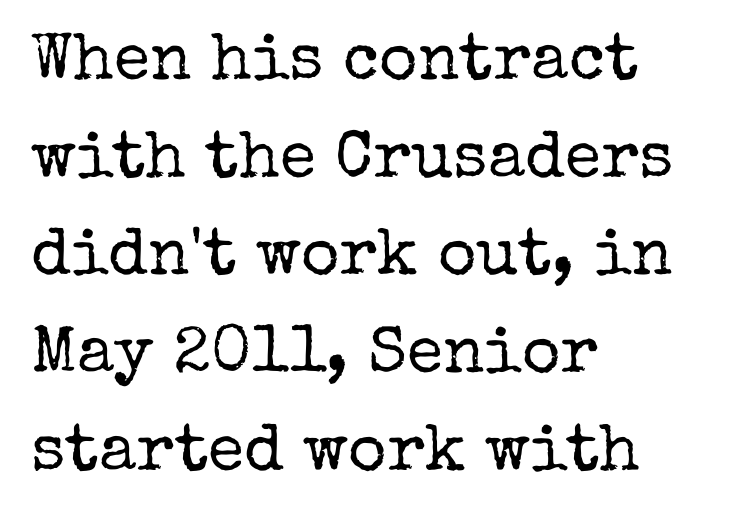
{"serif": "yes", "italic": "no", "bold": "no", "weight": "regular", "width": "normal", "stroke_contrast": "low", "x_height": "medium", "monospaced": "no", "underline": "no", "align": "left", "line_spacing": "normal", "line_spacing_ratio": 1.48, "letter_spacing": "normal", "letter_spacing_em": 0.0, "glyph_px": 66}
